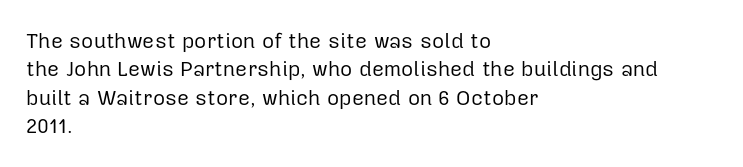
Evenly set lines give the paragraph a standard silhouette. Students, note that the glyphs here touch the page at normal intervals. In terms of posture, this sample is upright. Typeset ragged right — the left edge is the straight one.
